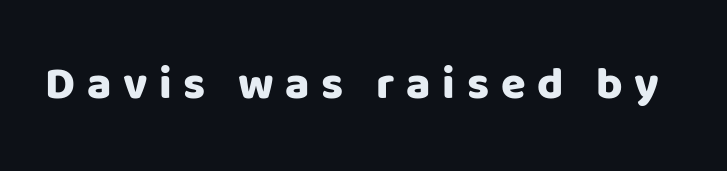
Looks like regular typesetting: each glyph gets only the width it needs. Words float on clear page, feet unadorned. These lines were composed using upright roman letters. Glyph-to-glyph distance is far greater than everyday printed text. The passage shown is typeset with a sans-serif family.
